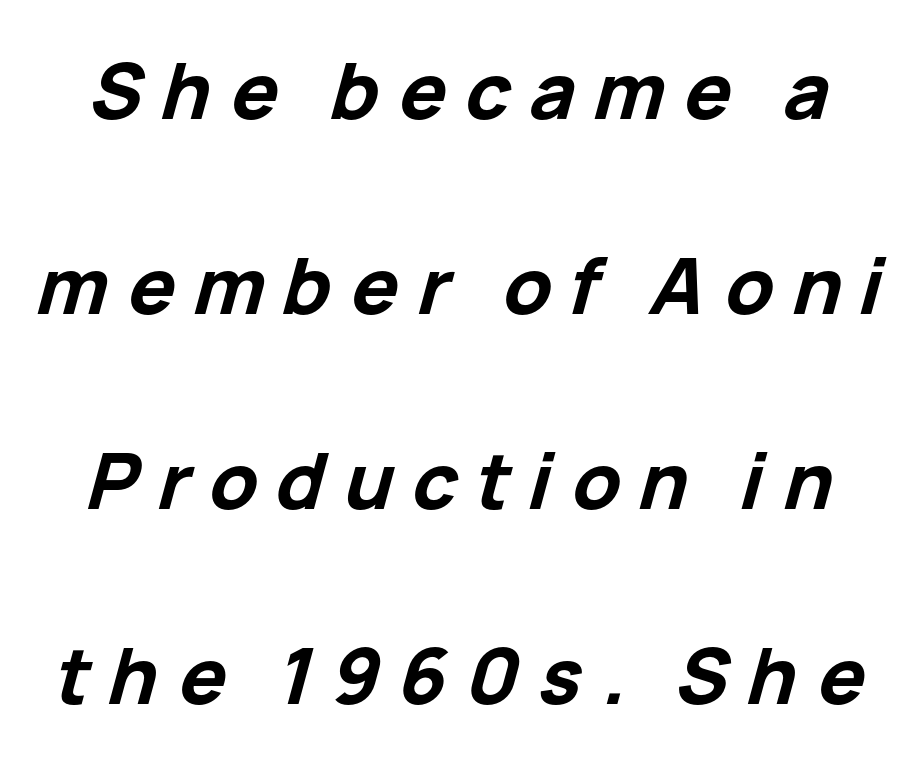
Does extra space separate the letters? Yes, quite a lot of it. A typesetter would mark this as italic. Varying glyph widths throughout — classic text-font behaviour. Honestly, the rows look like they've been pulled way apart. The string is rendered with underlining switched off. Heavy, bold letterforms.
